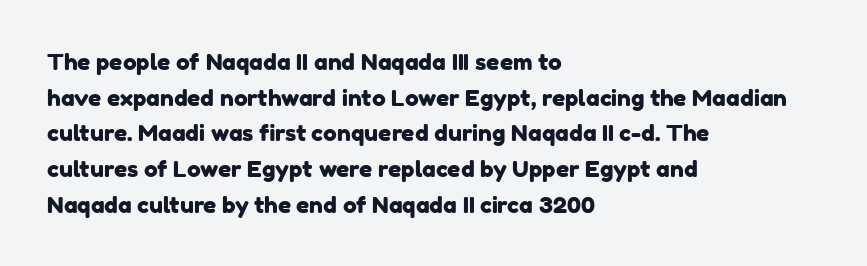
{"underline": "no", "align": "left", "line_spacing": "normal", "line_spacing_ratio": 1.55, "letter_spacing": "normal", "letter_spacing_em": 0.0, "glyph_px": 23}
